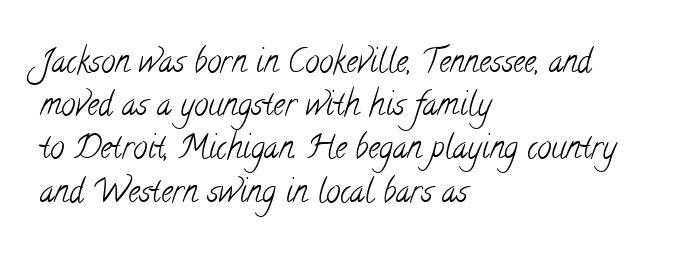
Q: Is the text bold? A: No.
Q: Is the typeface a serif or a sans-serif typeface? A: Serif.
Q: Is the text underlined? A: No.
Q: How is the paragraph aligned? A: Left-aligned.
Q: Is the spacing between letters normal or unusually wide? A: Normal.
Q: Is the spacing between lines tight, normal or loose? A: Normal.
Q: Width (condensed, normal, or wide)? A: Condensed.
Q: Stroke contrast? A: Low.
Q: x-height? A: Small.
Q: Monospaced? A: No.
